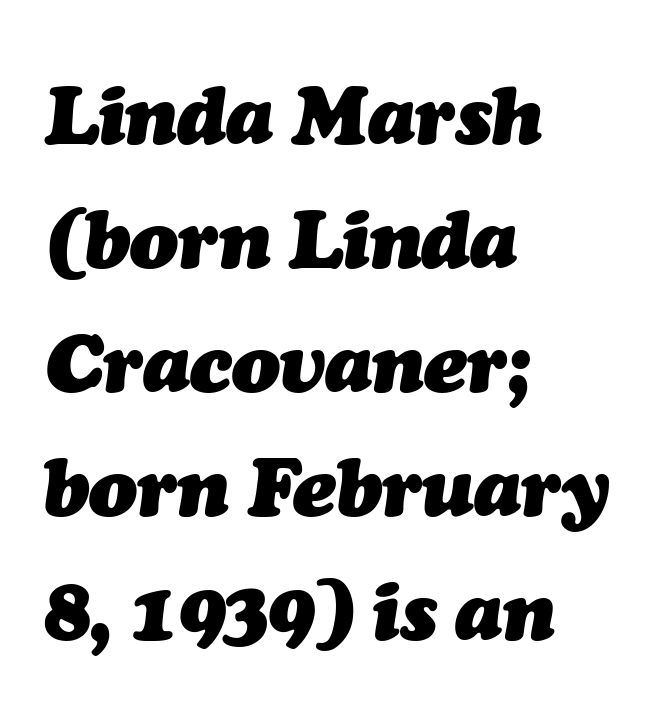
{"italic": "yes", "lean": "right", "slant_degrees": 7, "bold": "yes", "weight": "heavy", "width": "normal", "stroke_contrast": "medium", "x_height": "medium", "monospaced": "no", "underline": "no", "align": "left", "line_spacing": "normal", "line_spacing_ratio": 1.55, "letter_spacing": "normal", "letter_spacing_em": 0.0, "glyph_px": 80}
